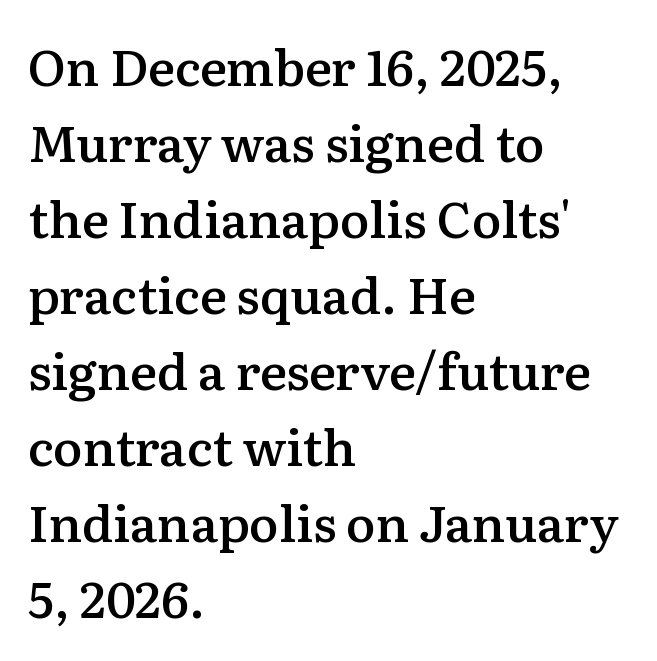
Q: Is the text bold? A: Semi-bold.
Q: Is the text italic (slanted)? A: No, it is upright.
Q: Is the typeface a serif or a sans-serif typeface? A: Serif.
Q: Is the text underlined? A: No.
Q: How is the paragraph aligned? A: Left-aligned.
Q: Is the spacing between letters normal or unusually wide? A: Normal.
Q: Is the spacing between lines tight, normal or loose? A: Normal.
Q: Width (condensed, normal, or wide)? A: Normal.
Q: Stroke contrast? A: Medium.
Q: x-height? A: Medium.
Q: Monospaced? A: No.
